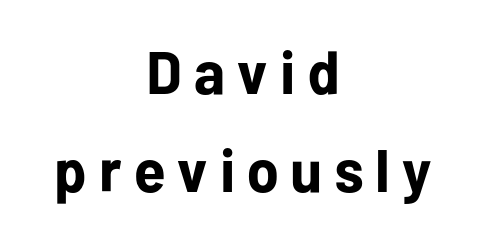
{"serif": "no", "italic": "no", "bold": "yes", "weight": "bold", "width": "normal", "stroke_contrast": "low", "x_height": "medium", "monospaced": "no", "underline": "no", "align": "center", "line_spacing": "normal", "line_spacing_ratio": 1.64, "letter_spacing": "wide", "letter_spacing_em": 0.2, "glyph_px": 60}
